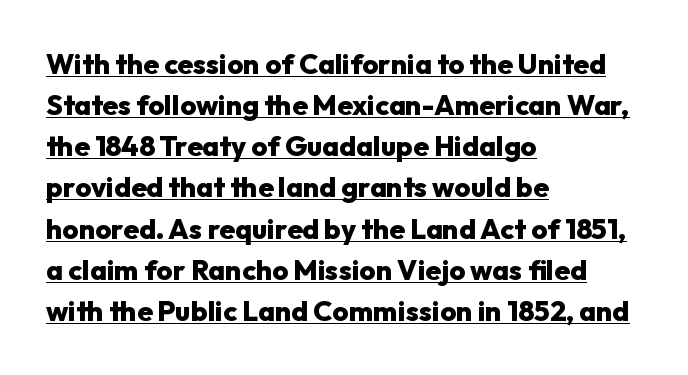
You could call the tracking neutral — neither tight nor loose. The rendering uses natural spacing where letterforms have individual widths. Teacher's note: observe the even left margin — that is flush-left alignment. The face used here has the dense, thick strokes of a bold. The letters stand upright; this is a roman face.
